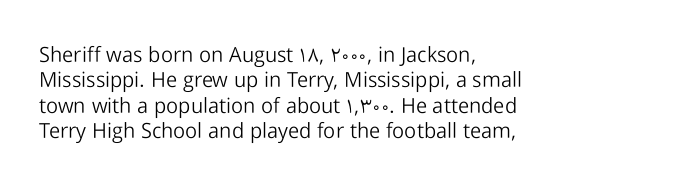
The image shows 21 px text type, upright; set left-aligned, line spacing 1.21x, normal letter spacing, not underlined.
